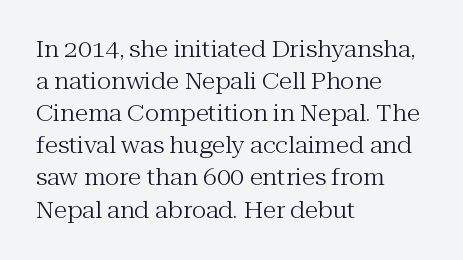
Q: Is the text bold? A: No.
Q: Is the text italic (slanted)? A: No, it is upright.
Q: Is the text underlined? A: No.
Q: How is the paragraph aligned? A: Left-aligned.
Q: Is the spacing between letters normal or unusually wide? A: Normal.
Q: Is the spacing between lines tight, normal or loose? A: Normal.
